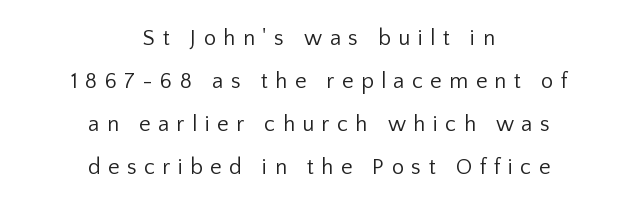
The image shows 22 px text type, upright; set centered, loose line spacing (1.95x), unusually wide letter spacing (+0.34 em), not underlined.
